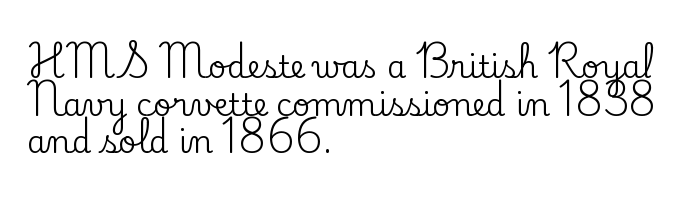
A typesetter would call this proportional, since set widths differ per character. Short note: letters normally spaced. The passage is arranged the way most books set body copy — flush left. Serifs: yes, visible at the terminals of the letterforms.
